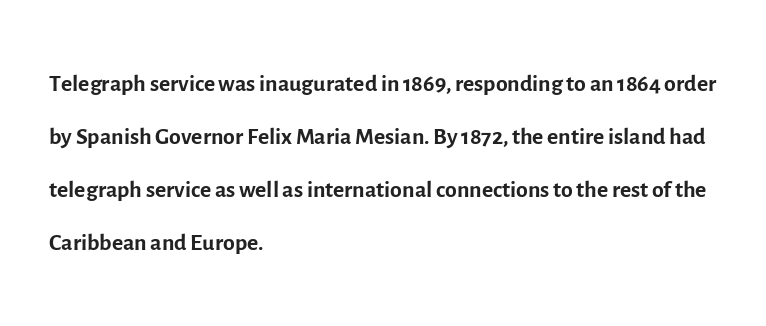
Caption: standard tracking, unaltered. Clear beneath every line of the passage. Teacher's note: observe the even left margin — that is flush-left alignment. Font category for this specimen: sans-serif.
